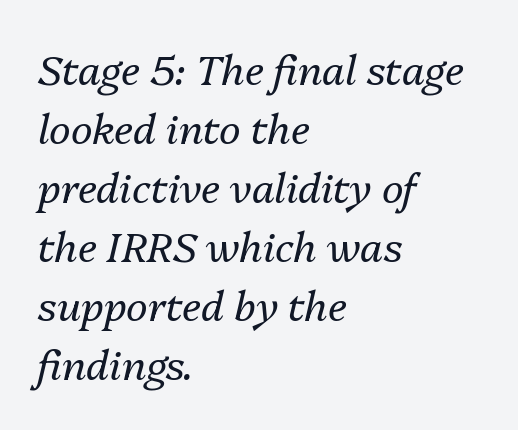
The weight would be labelled regular, book, light, or lighter still. The rendering applies a slant to the glyphs. Casual observation: everything's shoved over to the left. Quick note: interline space is typical. In terms of letterspacing, this is plain default setting.
